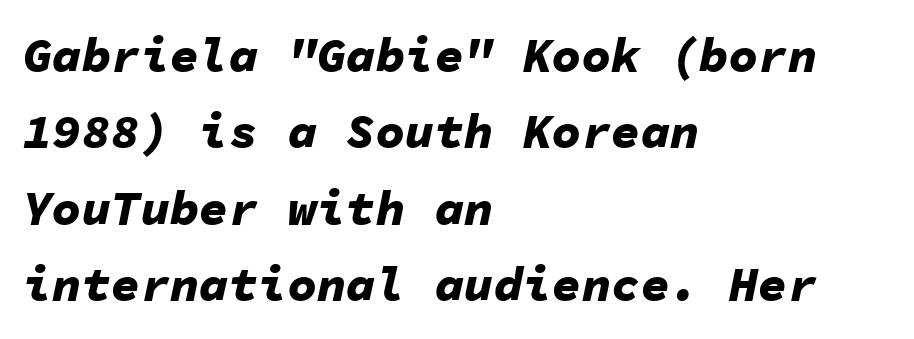
The image shows 49 px bold type, italic (leaning right), monospaced; set left-aligned, normal line spacing (1.56x), normal letter spacing, not underlined; low stroke contrast and a medium x-height.
